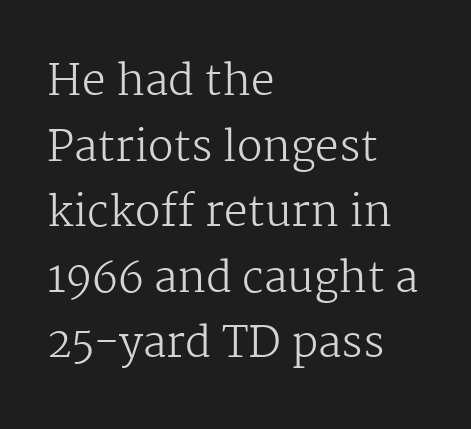
{"serif": "yes", "italic": "no", "bold": "no", "weight": "regular", "width": "normal", "stroke_contrast": "medium", "x_height": "medium", "monospaced": "no", "underline": "no", "align": "left", "line_spacing": "normal", "line_spacing_ratio": 1.56, "letter_spacing": "normal", "letter_spacing_em": 0.0, "glyph_px": 42}
